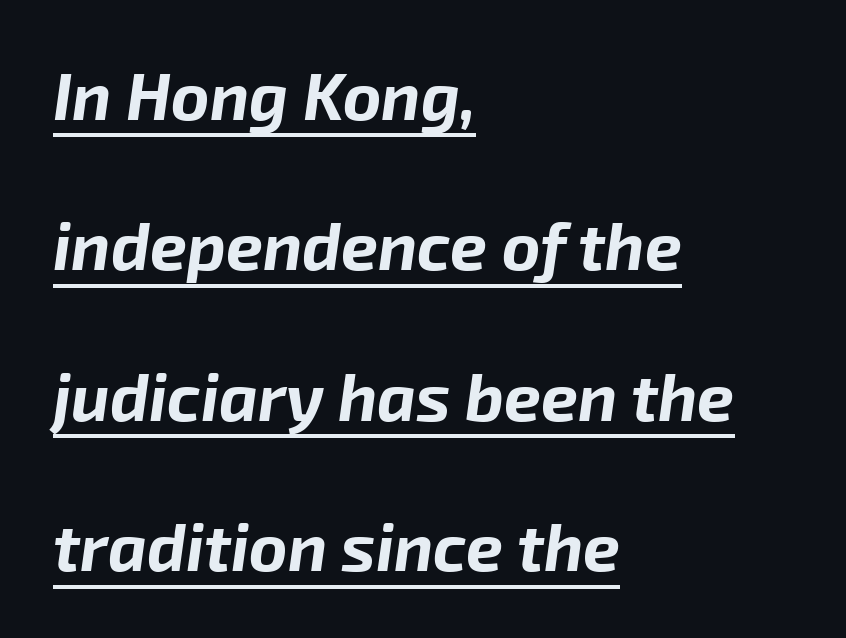
The setting favours the left margin, as ordinary paragraphs usually do. Strokes here are thick enough to call this a true bold. The passage shown is typed in a proportional face where columns would drift. Looking at the ascenders, they clearly lean. The typesetter has applied underlining to the passage shown. A typesetter would call this zero additional tracking.
